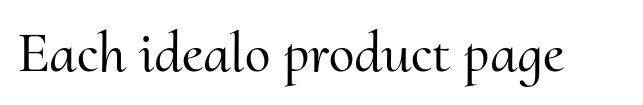
Q: Is the text italic (slanted)? A: No, it is upright.
Q: Is the typeface a serif or a sans-serif typeface? A: Serif.
Q: Is the text underlined? A: No.
Q: Is the spacing between letters normal or unusually wide? A: Normal.
Q: Width (condensed, normal, or wide)? A: Normal.
Q: Stroke contrast? A: Medium.
Q: x-height? A: Small.
Q: Monospaced? A: No.
